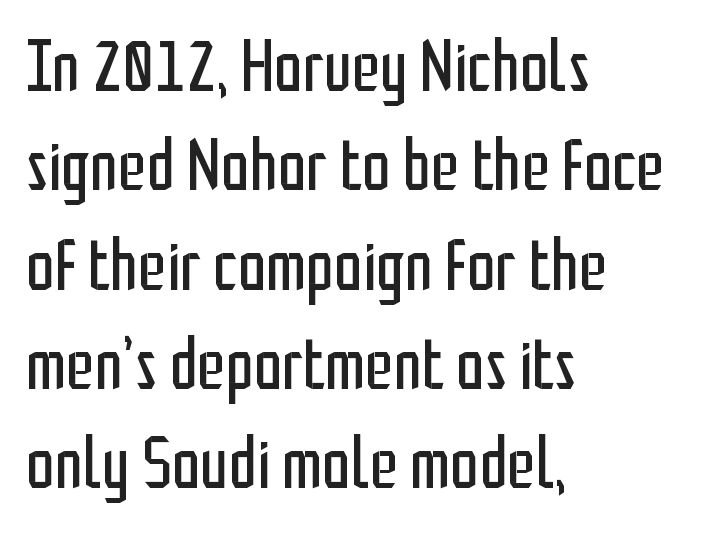
{"serif": "no", "italic": "no", "bold": "no", "weight": "regular", "width": "condensed", "stroke_contrast": "low", "x_height": "medium", "monospaced": "no", "underline": "no", "align": "left", "line_spacing": "normal", "line_spacing_ratio": 1.38, "letter_spacing": "normal", "letter_spacing_em": 0.0, "glyph_px": 72}
